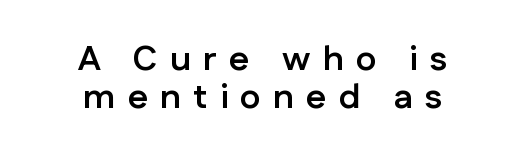
Summary of vertical rhythm: compact, with narrow interline spacing. The letterforms stand isolated, each surrounded by extra space. The type sits square on the baseline with zero lean. No word sits above an underline.
